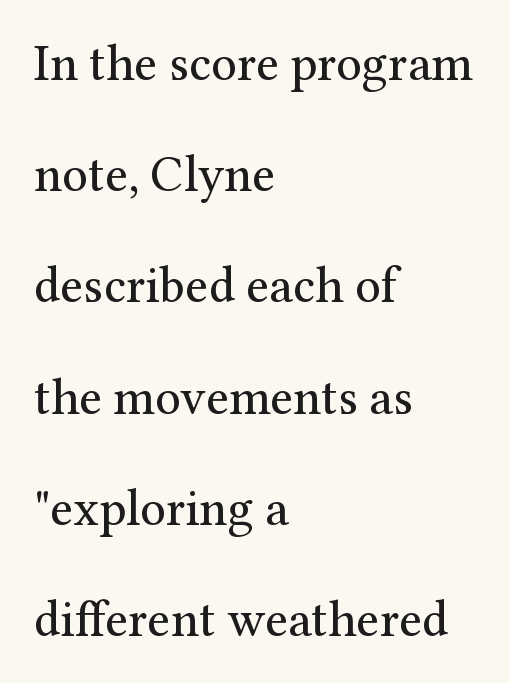
Q: Is the text bold? A: No.
Q: Is the text italic (slanted)? A: No, it is upright.
Q: Is the typeface a serif or a sans-serif typeface? A: Serif.
Q: Is the text underlined? A: No.
Q: How is the paragraph aligned? A: Left-aligned.
Q: Is the spacing between letters normal or unusually wide? A: Normal.
Q: Is the spacing between lines tight, normal or loose? A: Loose.
Q: Width (condensed, normal, or wide)? A: Normal.
Q: Stroke contrast? A: Medium.
Q: x-height? A: Medium.
Q: Monospaced? A: No.
